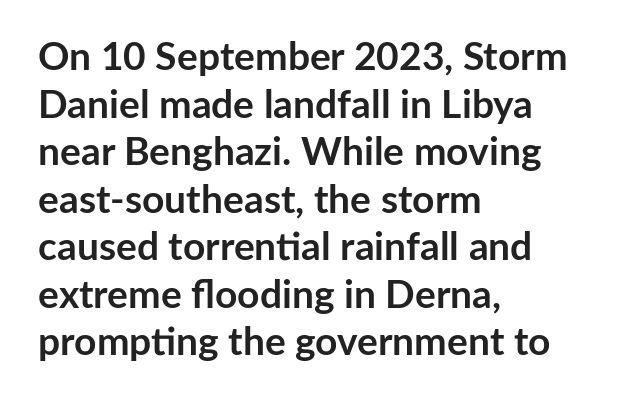
The image shows 39 px semibold sans-serif type, upright; set left-aligned, line spacing 1.22x, normal letter spacing, not underlined; low stroke contrast and a medium x-height.
